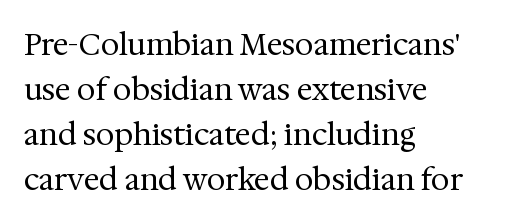
{"serif": "yes", "italic": "no", "bold": "no", "weight": "regular", "width": "normal", "stroke_contrast": "medium", "x_height": "medium", "monospaced": "no", "underline": "no", "align": "left", "line_spacing": "normal", "line_spacing_ratio": 1.5, "letter_spacing": "normal", "letter_spacing_em": 0.0, "glyph_px": 30}
